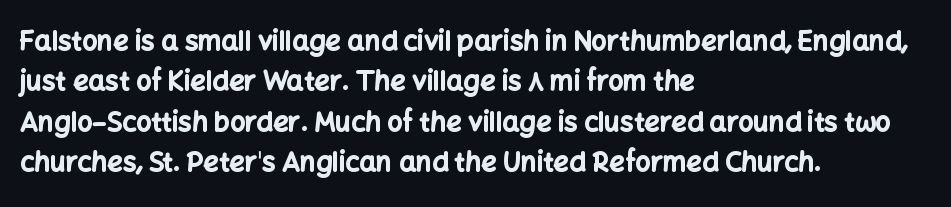
{"italic": "no", "bold": "yes", "underline": "no", "align": "left", "line_spacing": "normal", "line_spacing_ratio": 1.5, "letter_spacing": "normal", "letter_spacing_em": 0.0, "glyph_px": 27}
